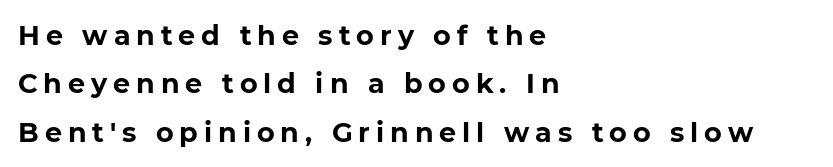
This is the regular roman posture of the typeface. The rag falls on the right side of this text block. Descenders are the only things crossing below the line. In terms of letterspacing, this is a distinctly airy, spread setting. As a designer I'd log this as weight 700, bold.
